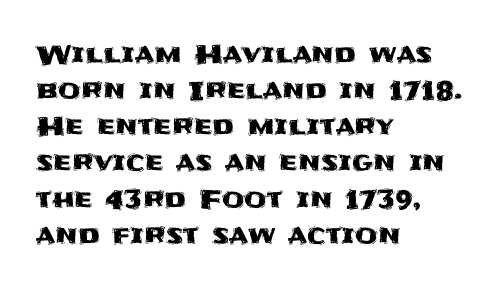
{"italic": "no", "underline": "no", "align": "left", "line_spacing": "normal", "line_spacing_ratio": 1.39, "letter_spacing": "normal", "letter_spacing_em": 0.0, "glyph_px": 26}
